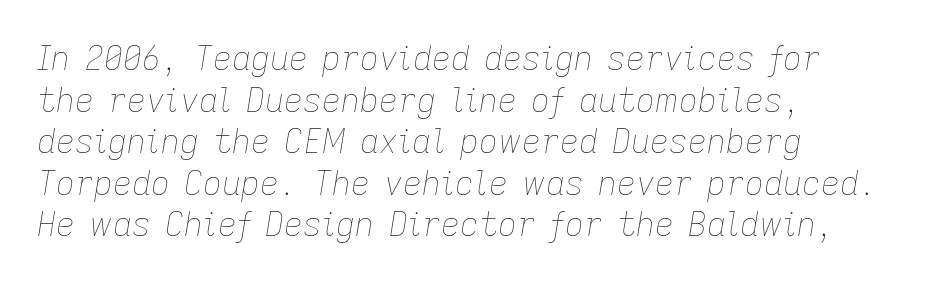
Q: Is the text bold? A: No.
Q: Is the text italic (slanted)? A: Yes, it leans right by about 9 degrees.
Q: Is the text underlined? A: No.
Q: How is the paragraph aligned? A: Left-aligned.
Q: Is the spacing between letters normal or unusually wide? A: Normal.
Q: Is the spacing between lines tight, normal or loose? A: Normal.
Q: Width (condensed, normal, or wide)? A: Normal.
Q: Stroke contrast? A: Low.
Q: x-height? A: Medium.
Q: Monospaced? A: No.
